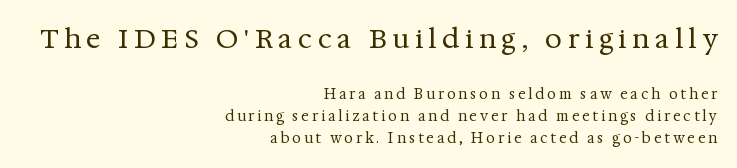
{"italic": "no", "bold": "no", "underline": "no", "align": "right", "line_spacing": "normal", "line_spacing_ratio": 1.57, "letter_spacing": "wide", "letter_spacing_em": 0.2, "larger_block": "first", "size_ratio": 1.93, "glyph_px": 27}
